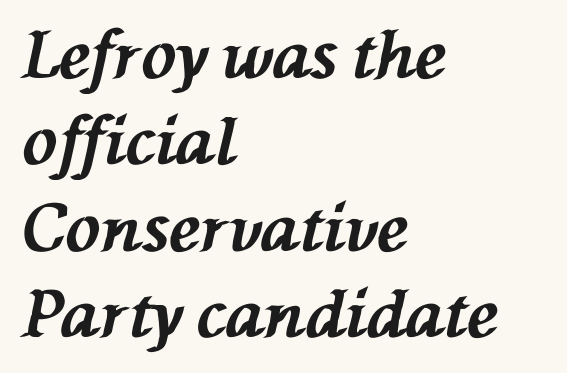
Q: Is the text bold? A: Yes.
Q: Is the text italic (slanted)? A: Yes, it leans left by about 76 degrees.
Q: Is the text underlined? A: No.
Q: How is the paragraph aligned? A: Left-aligned.
Q: Is the spacing between letters normal or unusually wide? A: Normal.
Q: Is the spacing between lines tight, normal or loose? A: Normal.
Q: Width (condensed, normal, or wide)? A: Normal.
Q: Stroke contrast? A: Medium.
Q: x-height? A: Medium.
Q: Monospaced? A: No.
